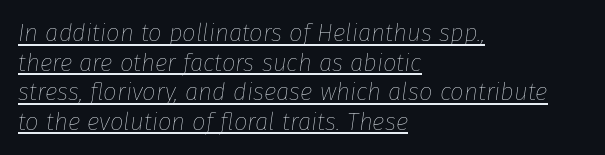
{"italic": "yes", "lean": "right", "slant_degrees": 8, "bold": "no", "underline": "yes", "align": "left", "line_spacing_ratio": 1.23, "letter_spacing": "normal", "letter_spacing_em": 0.0, "glyph_px": 24}
